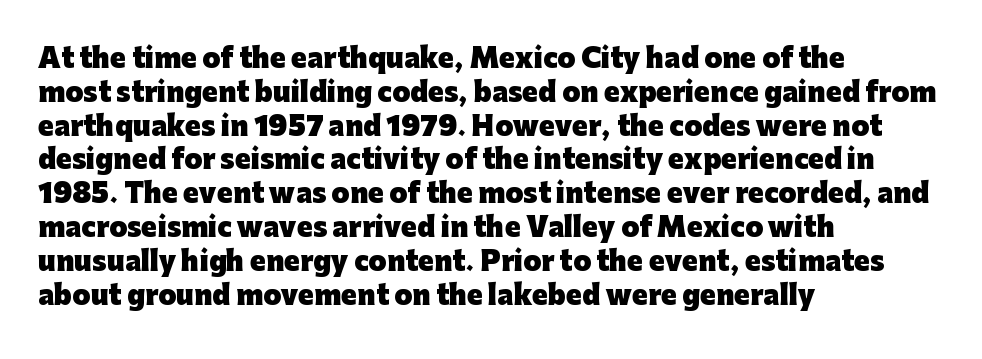
The image shows 26 px bold type, upright; set left-aligned, normal line spacing (1.3x), normal letter spacing, not underlined.
